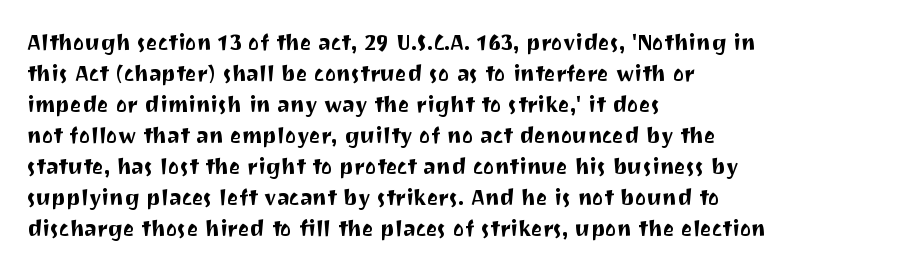
{"italic": "no", "underline": "no", "align": "left", "line_spacing": "normal", "line_spacing_ratio": 1.41, "letter_spacing": "normal", "letter_spacing_em": 0.0, "glyph_px": 22}
